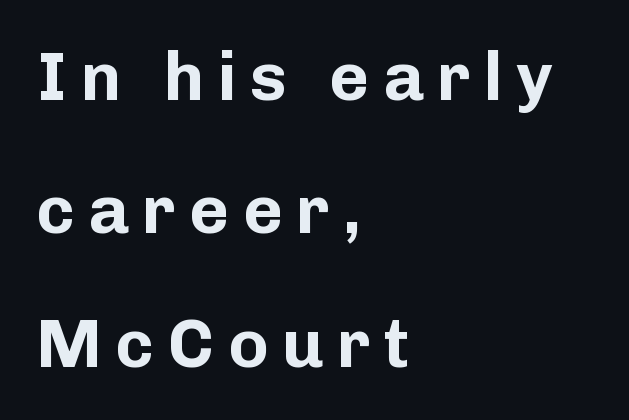
{"serif": "no", "italic": "no", "bold": "yes", "weight": "bold", "width": "normal", "stroke_contrast": "low", "x_height": "medium", "monospaced": "no", "underline": "no", "align": "left", "line_spacing": "loose", "line_spacing_ratio": 1.96, "letter_spacing": "wide", "letter_spacing_em": 0.2, "glyph_px": 68}
